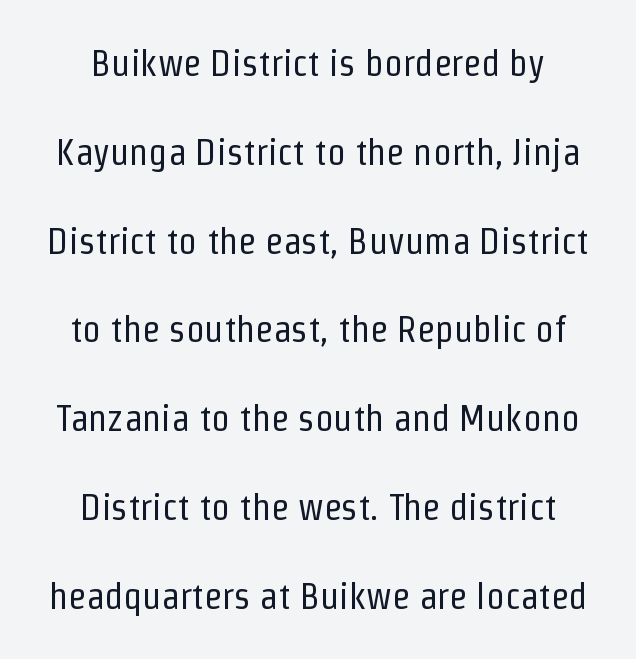
The image shows 37 px regular-weight, condensed sans-serif type, upright; set loose line spacing (2.4x), normal letter spacing, not underlined; low stroke contrast and a medium x-height.
